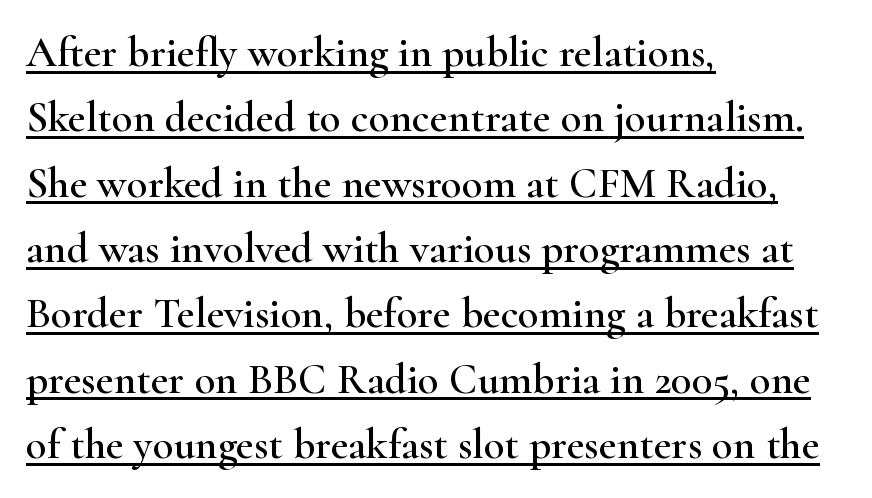
{"serif": "yes", "italic": "no", "width": "wide", "stroke_contrast": "high", "x_height": "small", "monospaced": "no", "underline": "yes", "align": "left", "line_spacing": "normal", "line_spacing_ratio": 1.52, "letter_spacing": "normal", "letter_spacing_em": 0.0, "glyph_px": 43}
